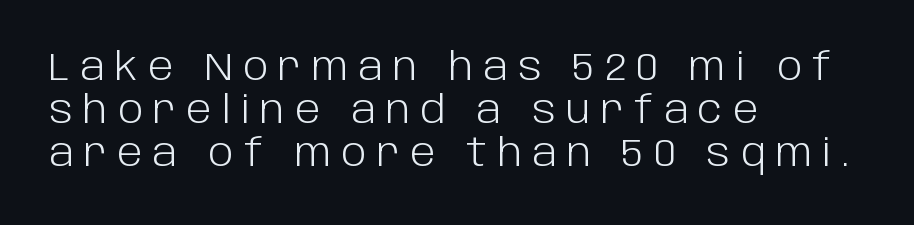
Font category for this specimen: sans-serif. The lines in this sample share a left origin and differ only in where they stop. A quiet, ordinary-to-light weight characterises the typeface. Compared with typical body copy, the letter spacing here is much looser. The specimen reads as upright at a glance. Is this a fixed-width face? No — the glyphs have proportional, varying widths.
